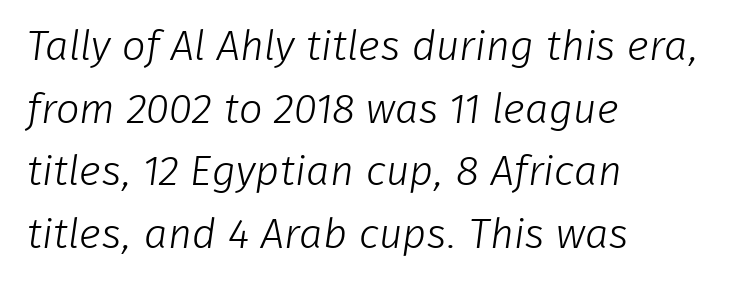
The type family on display is of the sans-serif kind. How are the letters spaced? Ordinarily, with no added tracking. Teacher's note: observe the even left margin — that is flush-left alignment. A normal amount of white space separates one row of letters from the next. The letters advance in unequal steps, a hallmark of proportional type.
